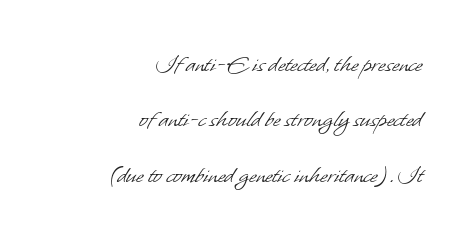
The image shows 26 px text type; set right-aligned, loose line spacing (2.13x), normal letter spacing, not underlined.
